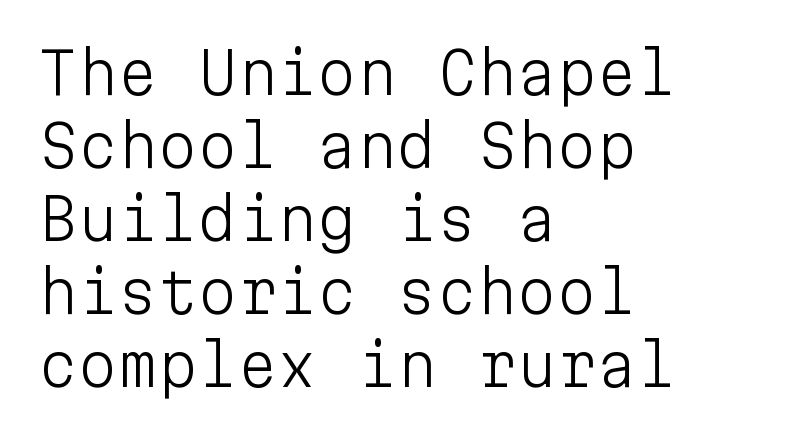
The rendering keeps characters at their native spacing. Nope, no serifs anywhere on these letters. Does the leading feel generous? No, just average. In CSS terms this would be text-align: left. The passage shown is typed in a monospace face where columns stay perfectly aligned.
